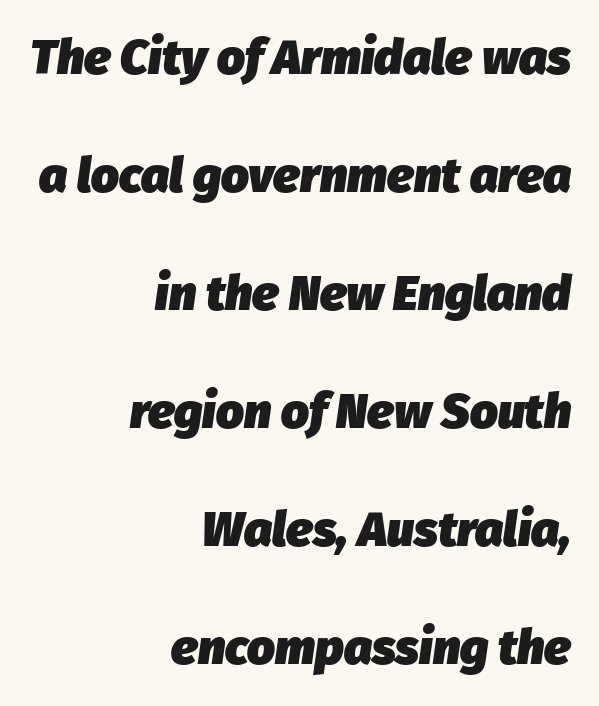
Is there much room between lines? Yes — plenty of vertical air separates them. All the whitespace from short lines collects on the left. Slant detected: the letters are inclined. Character widths vary here, with narrow letters taking less room than wide ones. The line texture is even and compact thanks to regular tracking.
